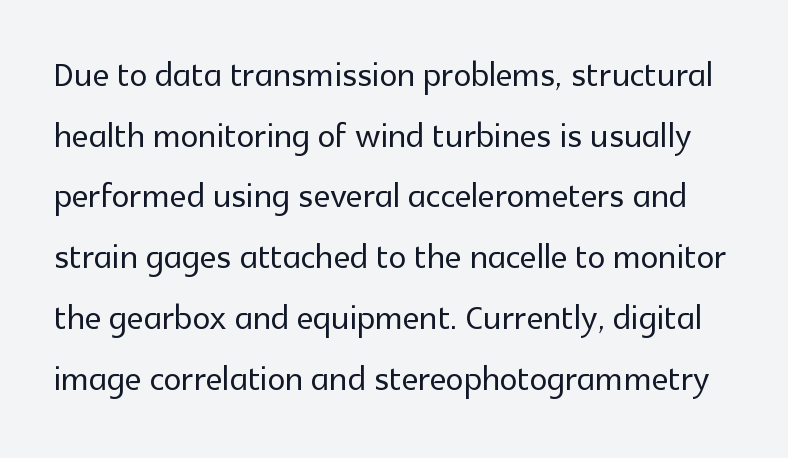
The image shows 45 px sans-serif type, upright; set normal line spacing (1.35x), normal letter spacing, not underlined; a medium x-height.
